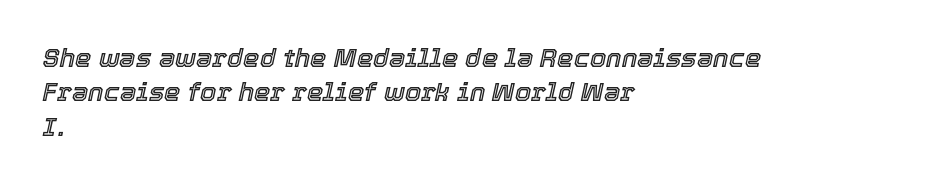
The image shows 26 px text type, italic (leaning right); set left-aligned, normal line spacing (1.32x), normal letter spacing, not underlined.
